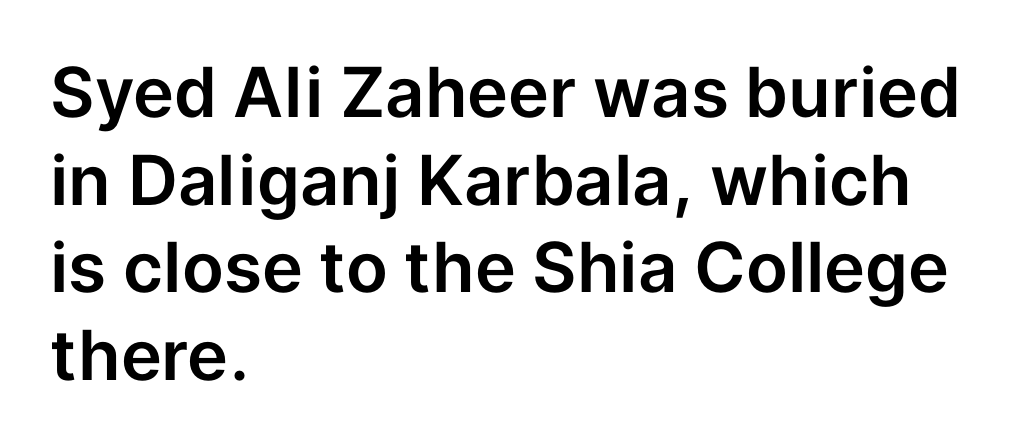
{"serif": "no", "italic": "no", "width": "normal", "stroke_contrast": "low", "x_height": "medium", "monospaced": "no", "underline": "no", "align": "left", "line_spacing": "normal", "line_spacing_ratio": 1.27, "letter_spacing": "normal", "letter_spacing_em": 0.0, "glyph_px": 69}
